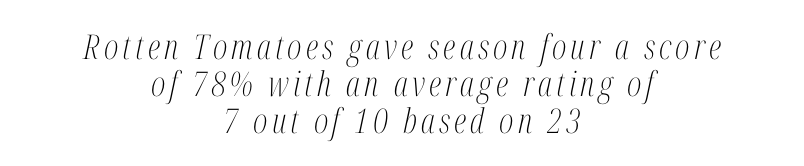
Q: Is the text bold? A: No.
Q: Is the text italic (slanted)? A: Yes, it leans right by about 12 degrees.
Q: Is the typeface a serif or a sans-serif typeface? A: Serif.
Q: Is the text underlined? A: No.
Q: How is the paragraph aligned? A: Centered.
Q: Is the spacing between lines tight, normal or loose? A: Tight.
Q: Width (condensed, normal, or wide)? A: Condensed.
Q: Stroke contrast? A: Medium.
Q: x-height? A: Medium.
Q: Monospaced? A: No.
